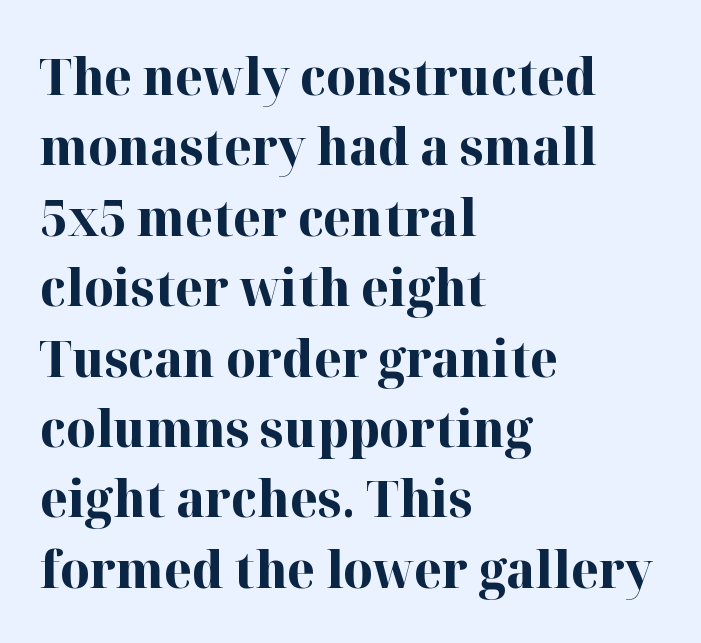
The font family rendered here belongs to the serif group. The sample has been set heavy, in full bold. The compositor pushed each line to the left boundary. Posture: vertical. Students, observe: this is what conventionally led text looks like. Check under the words: just untouched page.
